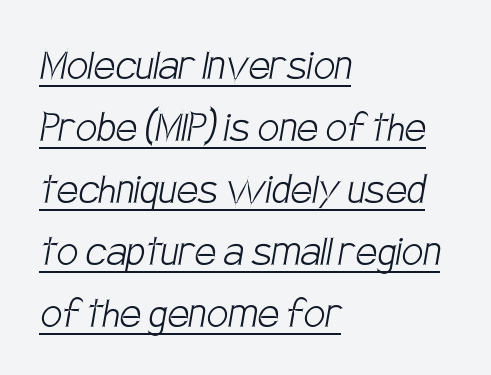
The image shows 48 px light, condensed sans-serif type; set left-aligned, normal line spacing (1.29x), normal letter spacing, underlined; low stroke contrast and a large x-height.
